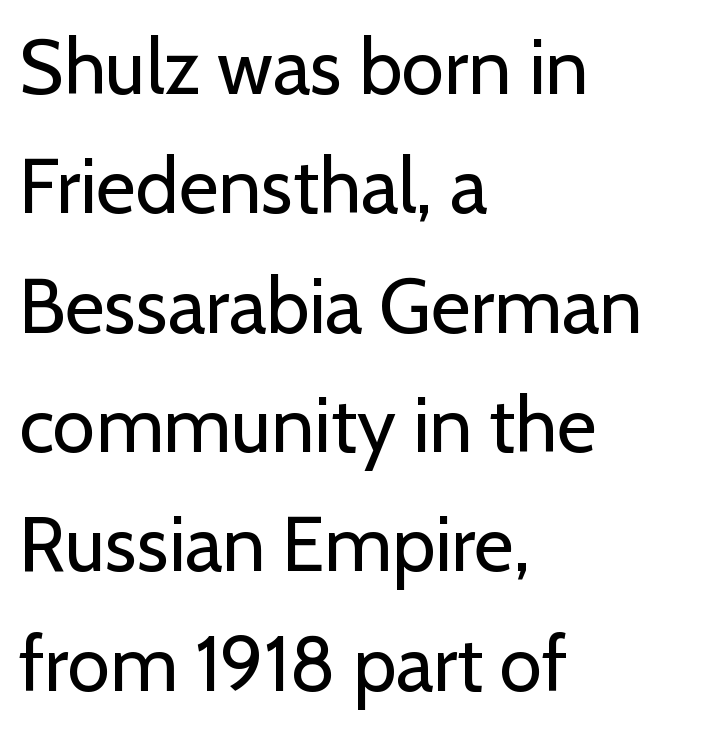
{"serif": "no", "italic": "no", "bold": "no", "weight": "regular", "width": "normal", "stroke_contrast": "low", "x_height": "medium", "monospaced": "no", "underline": "no", "align": "left", "line_spacing": "normal", "line_spacing_ratio": 1.55, "letter_spacing": "normal", "letter_spacing_em": 0.0, "glyph_px": 77}
